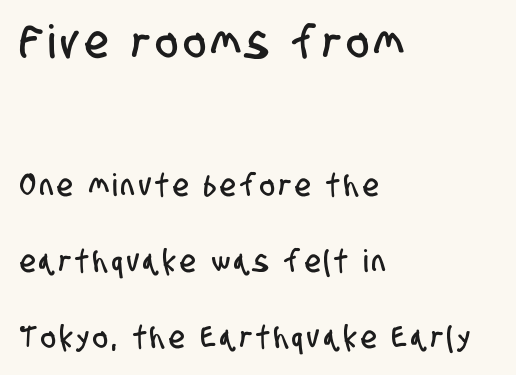
The image shows 46 px condensed sans-serif type; set left-aligned, loose line spacing (2.46x), not underlined; the first (top) block is 1.48x larger; low stroke contrast and a large x-height.
